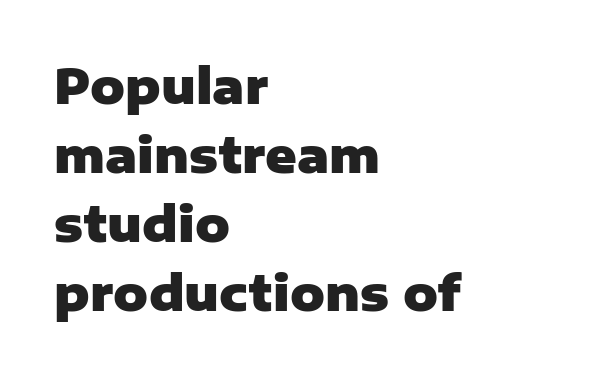
Strong, thick strokes mark this as bold type. Horizontally, the lines are justified to the leading edge only. Note the varied advance widths — an 'i' is clearly narrower than an 'm'. Standard letterfit; no display-style spreading of the glyphs. The line-height multiplier appears to be the usual default.
